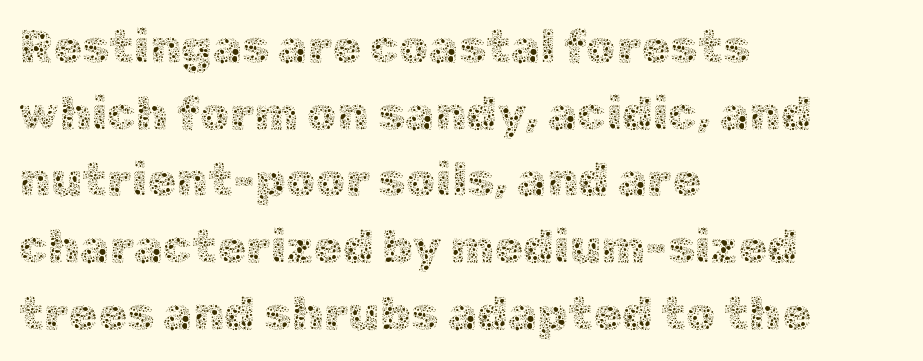
The image shows 47 px thin type, upright; set left-aligned, normal line spacing (1.42x), normal letter spacing, not underlined; a medium x-height.
